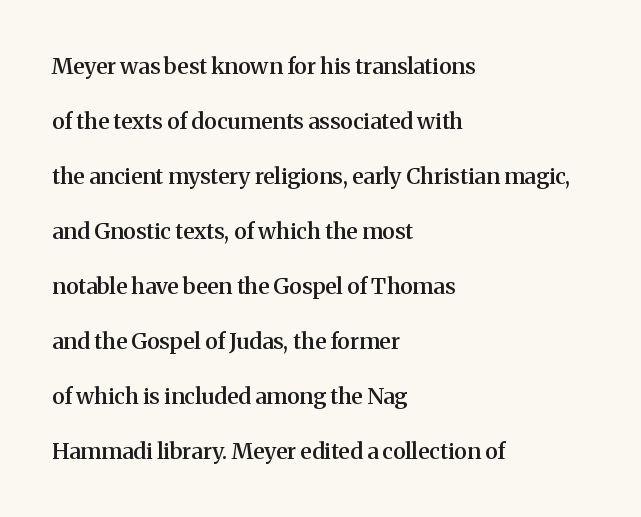
{"italic": "no", "bold": "semi", "underline": "no", "align": "left", "line_spacing": "loose", "line_spacing_ratio": 2.5, "letter_spacing": "normal", "letter_spacing_em": 0.0, "glyph_px": 22}
